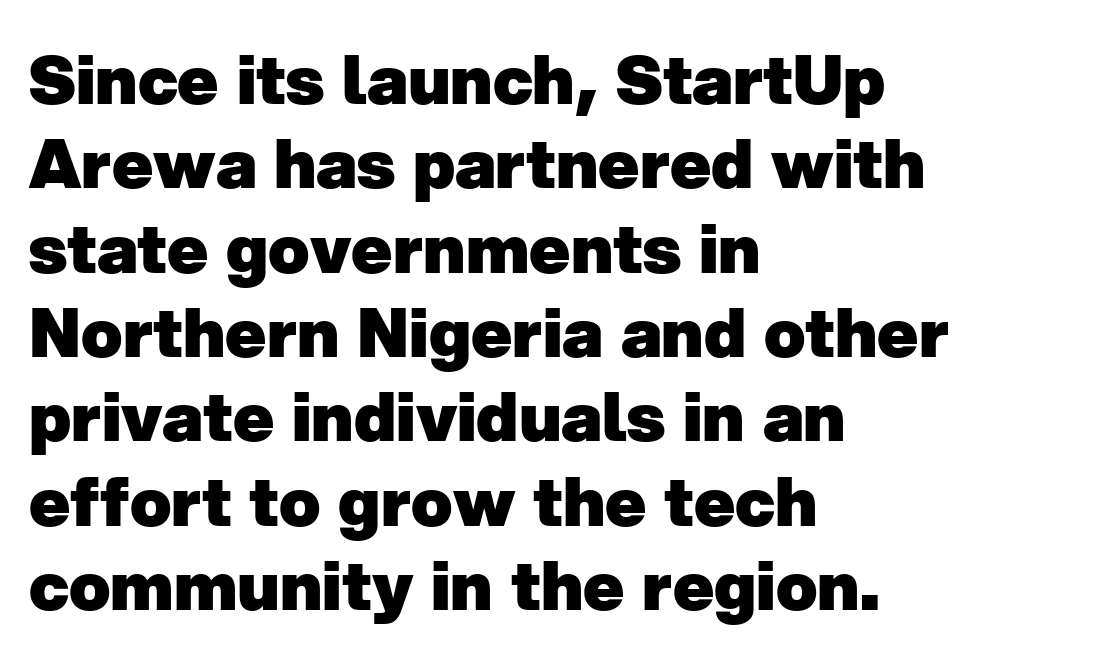
Q: Is the text bold? A: Yes.
Q: Is the typeface a serif or a sans-serif typeface? A: Sans-serif.
Q: Is the text underlined? A: No.
Q: How is the paragraph aligned? A: Left-aligned.
Q: Is the spacing between letters normal or unusually wide? A: Normal.
Q: Width (condensed, normal, or wide)? A: Normal.
Q: Stroke contrast? A: Low.
Q: x-height? A: Medium.
Q: Monospaced? A: No.
